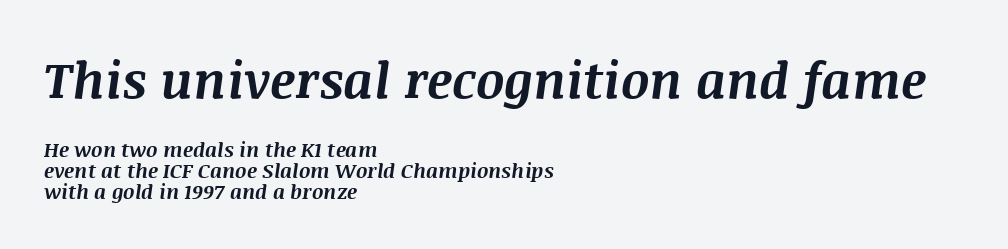
The image shows 50 px bold type, italic (leaning right); set left-aligned, tight line spacing (1.03x), normal letter spacing, not underlined; the first (top) block is 2.5x larger; medium stroke contrast and a large x-height.
